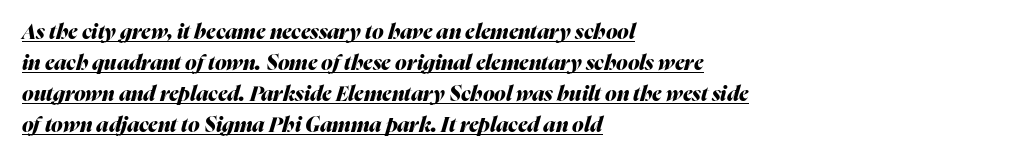
The paragraph shown leans on its left margin. Italic? Definitely — the glyphs are oblique. The characters look thick and weighty, a clear bold. Inter-character spacing is left at the font's built-in metrics. This sample carries an underscore along the baseline area.
